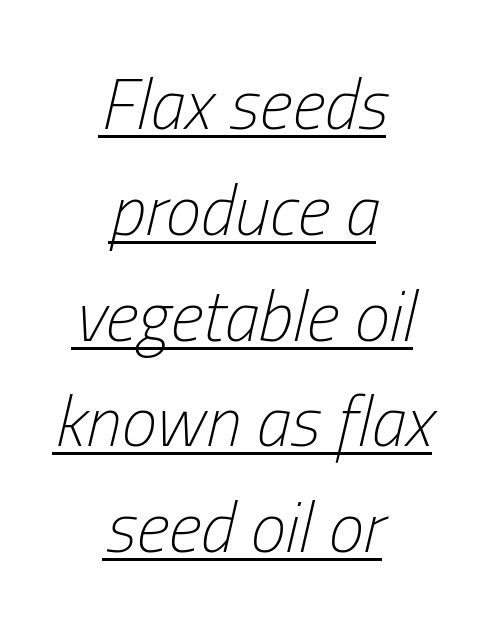
Q: Is the text bold? A: No.
Q: Is the text italic (slanted)? A: Yes, it leans right by about 13 degrees.
Q: Is the text underlined? A: Yes.
Q: How is the paragraph aligned? A: Centered.
Q: Is the spacing between letters normal or unusually wide? A: Normal.
Q: Is the spacing between lines tight, normal or loose? A: Normal.
Q: Width (condensed, normal, or wide)? A: Condensed.
Q: Stroke contrast? A: Low.
Q: x-height? A: Medium.
Q: Monospaced? A: No.
